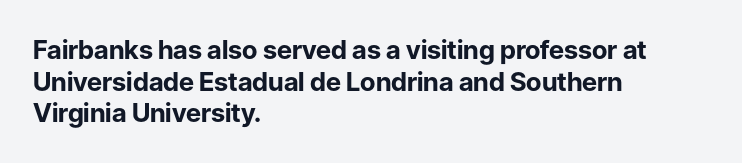
{"italic": "no", "bold": "yes", "underline": "no", "align": "left", "line_spacing_ratio": 1.22, "letter_spacing": "normal", "letter_spacing_em": 0.0, "glyph_px": 26}
